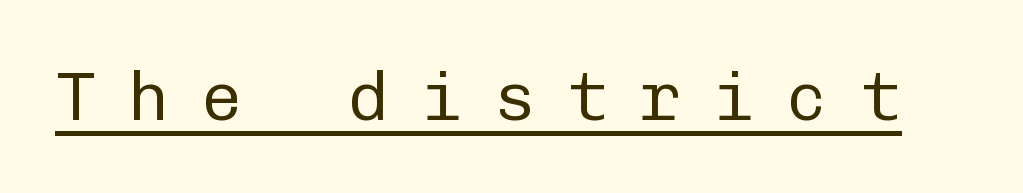
Q: Is the text bold? A: No.
Q: Is the text italic (slanted)? A: No, it is upright.
Q: Is the typeface a serif or a sans-serif typeface? A: Sans-serif.
Q: Is the text underlined? A: Yes.
Q: Is the spacing between letters normal or unusually wide? A: Unusually wide.
Q: Width (condensed, normal, or wide)? A: Normal.
Q: Stroke contrast? A: Low.
Q: x-height? A: Medium.
Q: Monospaced? A: Yes.
